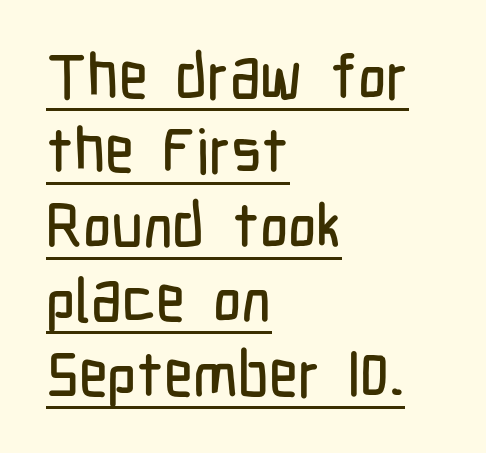
Q: Is the text italic (slanted)? A: No, it is upright.
Q: Is the typeface a serif or a sans-serif typeface? A: Sans-serif.
Q: Is the text underlined? A: Yes.
Q: How is the paragraph aligned? A: Left-aligned.
Q: Is the spacing between letters normal or unusually wide? A: Normal.
Q: Width (condensed, normal, or wide)? A: Condensed.
Q: Stroke contrast? A: Low.
Q: x-height? A: Medium.
Q: Monospaced? A: No.
